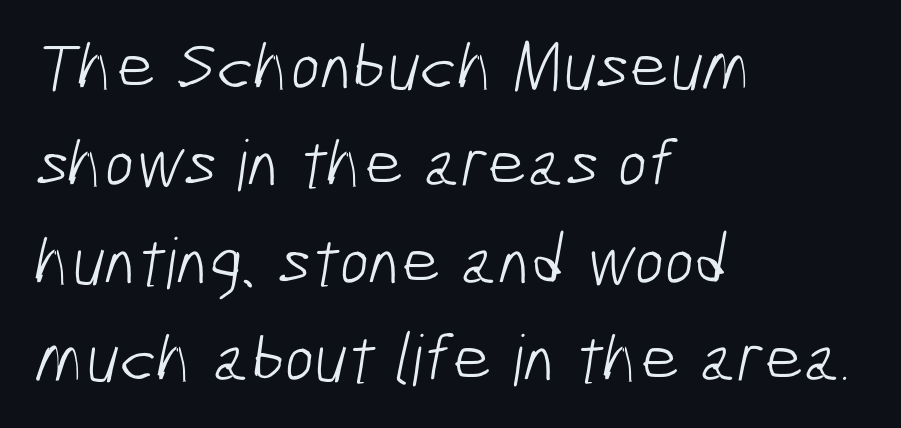
Reading down the column, the eye jumps a familiar distance to each next line. Ink coverage per letter is moderate at most. A typesetter would call this proportional, since set widths differ per character. One-word summary of the alignment: left. Plain, unruled lines of type.
